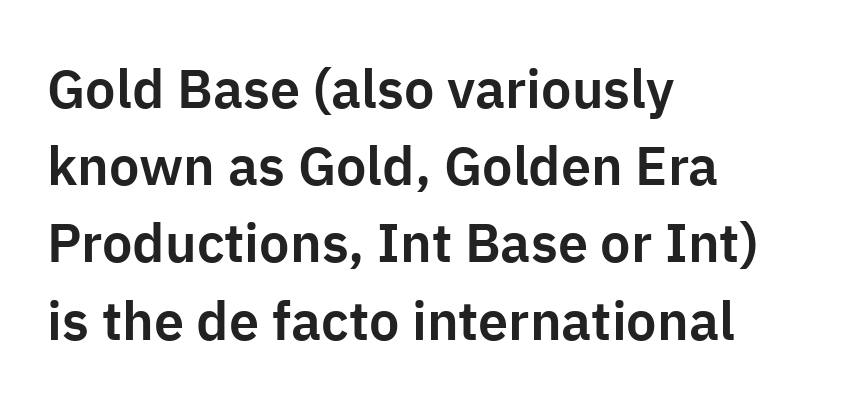
The image shows 54 px sans-serif type, upright; set left-aligned, normal line spacing (1.43x), normal letter spacing, not underlined; low stroke contrast and a medium x-height.
